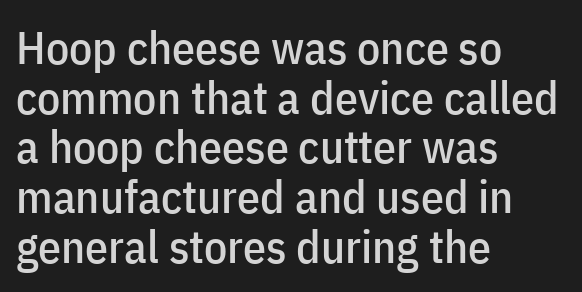
The image shows 46 px condensed sans-serif type, upright; set left-aligned, tight line spacing (1.08x), normal letter spacing, not underlined; low stroke contrast and a medium x-height.
